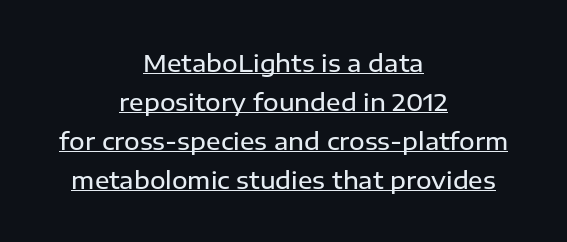
Q: Is the text bold? A: Semi-bold.
Q: Is the text italic (slanted)? A: No, it is upright.
Q: Is the text underlined? A: Yes.
Q: How is the paragraph aligned? A: Centered.
Q: Is the spacing between letters normal or unusually wide? A: Normal.
Q: Is the spacing between lines tight, normal or loose? A: Normal.
